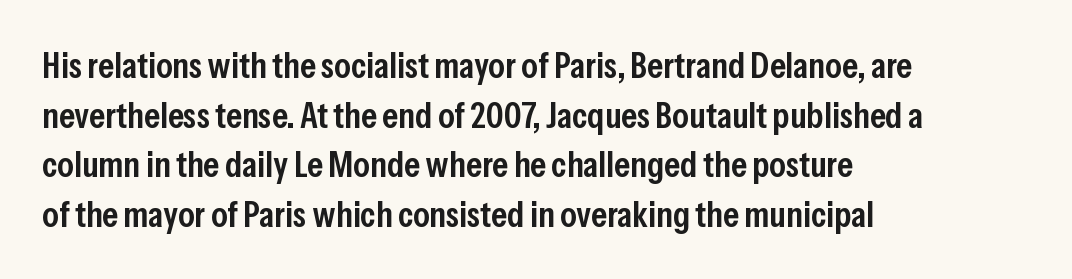
Look at the tracking — it's just the regular setting, nothing added. The leading is moderate, giving the passage an even texture. Left-aligned paragraph, ragged on the right. A typesetter would mark this as roman, not italic. Bare-footed words on every line.
